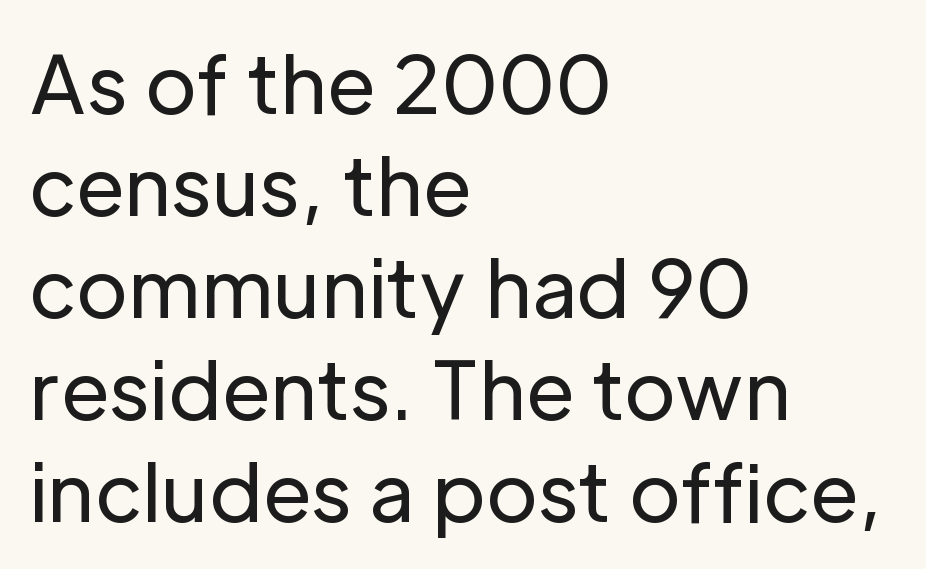
The image shows 79 px regular-weight sans-serif type, upright; set left-aligned, normal line spacing (1.29x), normal letter spacing, not underlined; low stroke contrast and a medium x-height.
